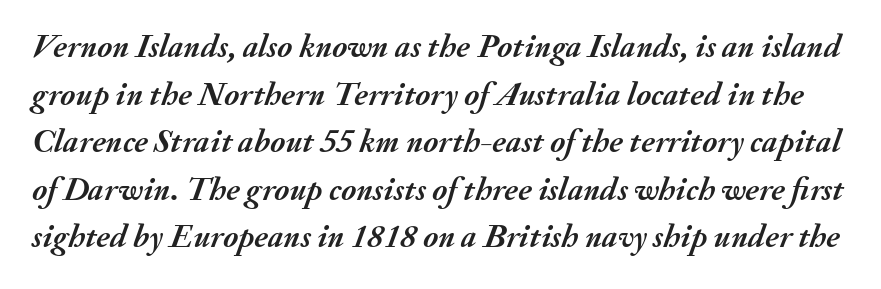
{"italic": "yes", "lean": "right", "slant_degrees": 20, "bold": "yes", "weight": "semibold", "width": "normal", "stroke_contrast": "medium", "x_height": "small", "monospaced": "no", "underline": "no", "line_spacing": "normal", "line_spacing_ratio": 1.44, "letter_spacing": "normal", "letter_spacing_em": 0.0, "glyph_px": 33}
